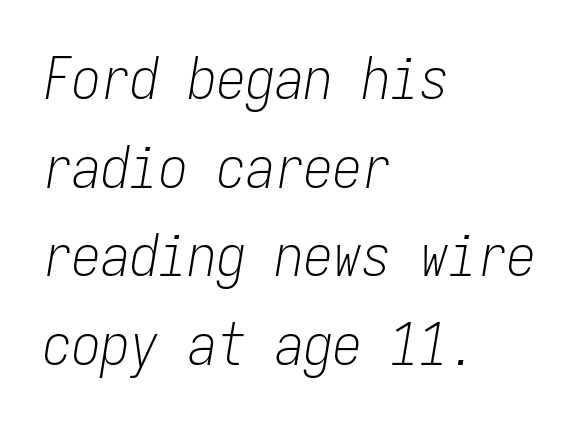
The image shows 58 px light, condensed type, italic (leaning right), monospaced; set left-aligned, normal line spacing (1.53x), normal letter spacing, not underlined; low stroke contrast and a medium x-height.
